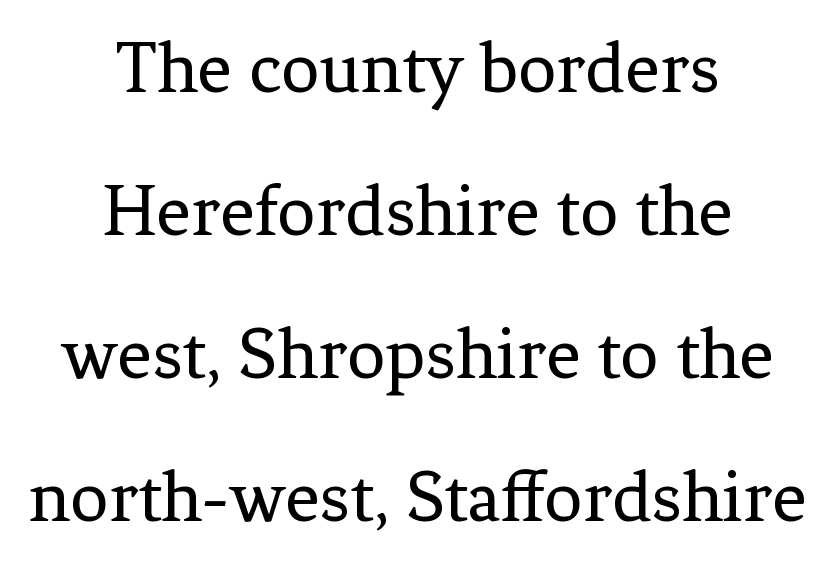
Q: Is the text bold? A: No.
Q: Is the text italic (slanted)? A: No, it is upright.
Q: Is the typeface a serif or a sans-serif typeface? A: Serif.
Q: Is the text underlined? A: No.
Q: How is the paragraph aligned? A: Centered.
Q: Is the spacing between letters normal or unusually wide? A: Normal.
Q: Width (condensed, normal, or wide)? A: Normal.
Q: Stroke contrast? A: Low.
Q: x-height? A: Medium.
Q: Monospaced? A: No.
